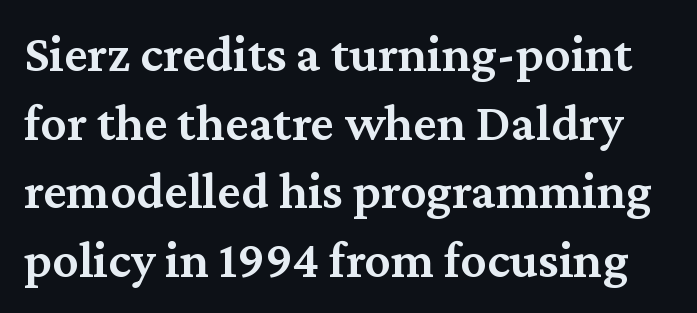
Each word holds together tightly as a unit, with standard inter-letter gaps. You can tell from the footed stems that serif type was used. Lines of text with bare space underneath. These lines sit exactly where default settings would place them. This sample uses an upright cut, with every glyph sitting square on the baseline. Spacing verdict: proportional, widths tailored to each character.
